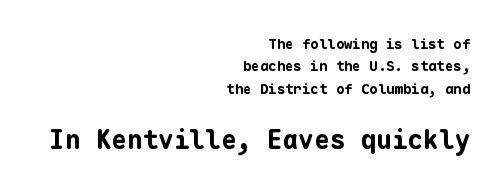
The image shows 26 px bold type, upright; set right-aligned, normal line spacing (1.59x), normal letter spacing, not underlined; the second (bottom) block is 1.86x larger.
